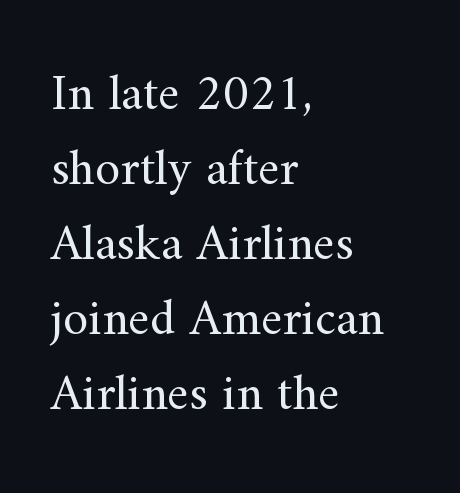
The image shows 51 px regular-weight serif type, upright; set left-aligned, normal line spacing (1.47x), normal letter spacing, not underlined; medium stroke contrast and a small x-height.
